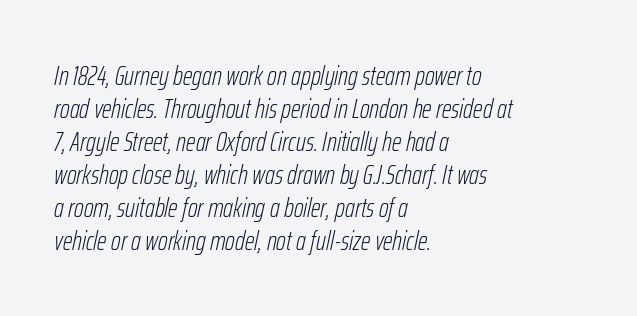
{"italic": "yes", "lean": "right", "slant_degrees": 12, "bold": "no", "underline": "no", "align": "left", "line_spacing_ratio": 1.22, "letter_spacing": "normal", "letter_spacing_em": 0.0, "glyph_px": 27}
